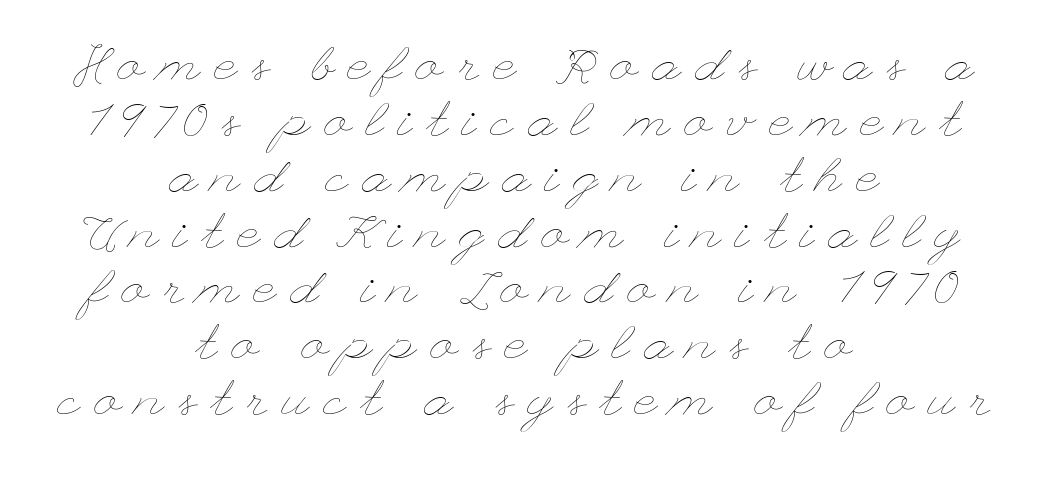
Each stroke keeps to a modest, everyday thickness or less. Vertical spacing — tight. The compositor balanced each line on the midline.
